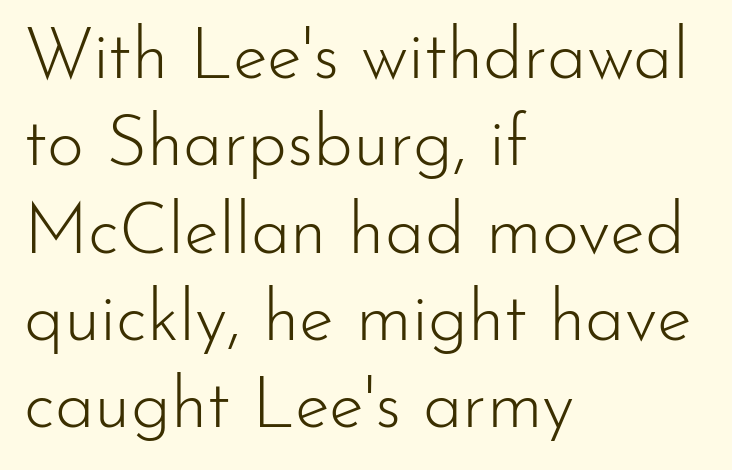
The image shows 71 px light sans-serif type, upright; set left-aligned, line spacing 1.23x, normal letter spacing, not underlined; low stroke contrast and a small x-height.
